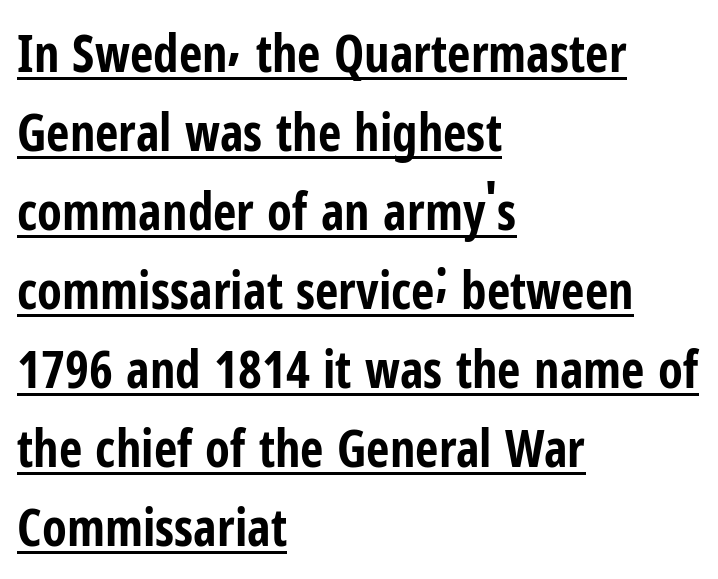
The image shows 51 px bold, condensed sans-serif type, upright; set left-aligned, normal line spacing (1.55x), normal letter spacing, underlined; low stroke contrast and a medium x-height.
